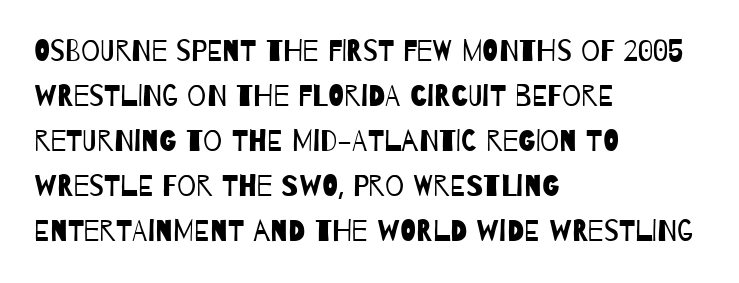
The image shows 30 px regular-weight, condensed sans-serif type; set left-aligned, normal line spacing (1.5x), normal letter spacing, not underlined; low stroke contrast and a large x-height.
